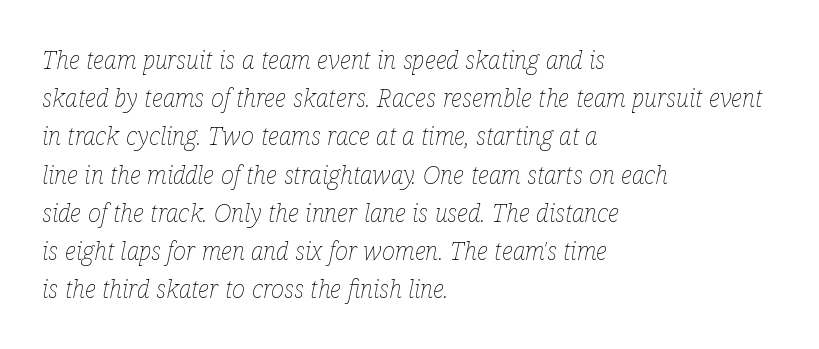
The image shows 25 px text type, italic (leaning right); set left-aligned, normal line spacing (1.53x), normal letter spacing, not underlined.
